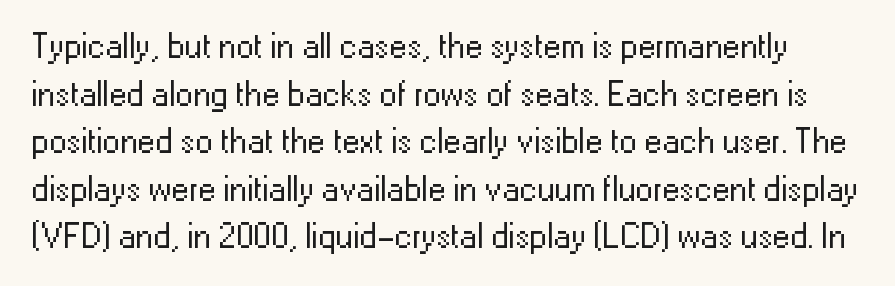
{"serif": "no", "italic": "no", "bold": "no", "weight": "regular", "width": "normal", "stroke_contrast": "low", "x_height": "medium", "monospaced": "no", "underline": "no", "line_spacing": "normal", "line_spacing_ratio": 1.36, "letter_spacing": "normal", "letter_spacing_em": 0.0, "glyph_px": 35}
